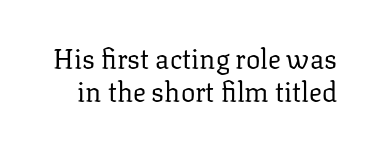
Q: Is the text bold? A: No.
Q: Is the text italic (slanted)? A: No, it is upright.
Q: Is the text underlined? A: No.
Q: Is the spacing between letters normal or unusually wide? A: Normal.
